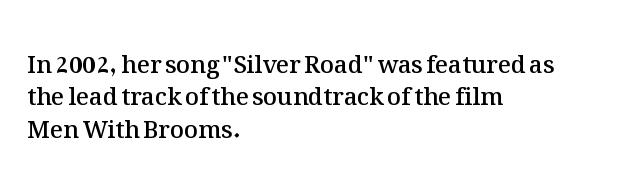
Q: Is the text bold? A: Semi-bold.
Q: Is the text italic (slanted)? A: No, it is upright.
Q: Is the text underlined? A: No.
Q: How is the paragraph aligned? A: Left-aligned.
Q: Is the spacing between letters normal or unusually wide? A: Normal.
Q: Is the spacing between lines tight, normal or loose? A: Normal.
